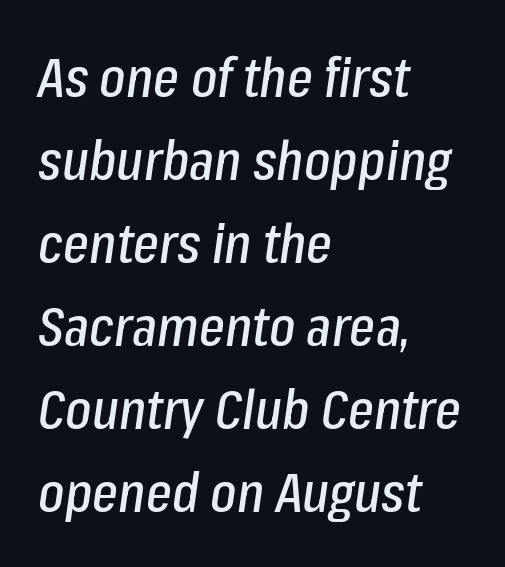
Here the designer chose a conventional face with non-uniform glyph widths. Beneath every word, the page is bare. Italic? Definitely — the glyphs are oblique. Regarding leading, the lines here are spaced in the standard way. There is no visible air inserted between adjacent glyphs. A student would call this left alignment; a typographer would say flush left, rag right.
